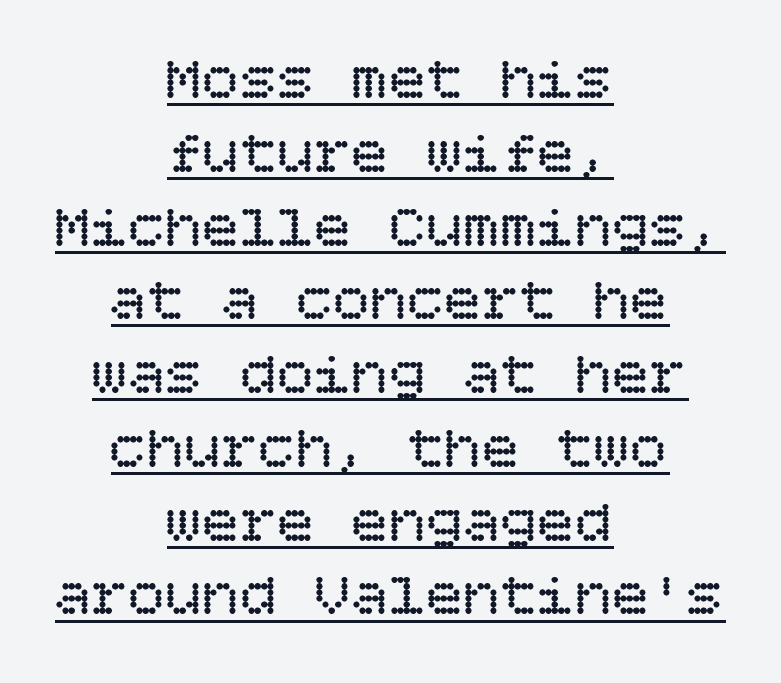
{"italic": "no", "bold": "no", "weight": "regular", "width": "normal", "stroke_contrast": "low", "x_height": "large", "underline": "yes", "align": "center", "line_spacing_ratio": 1.19, "letter_spacing": "normal", "letter_spacing_em": 0.0, "glyph_px": 62}
